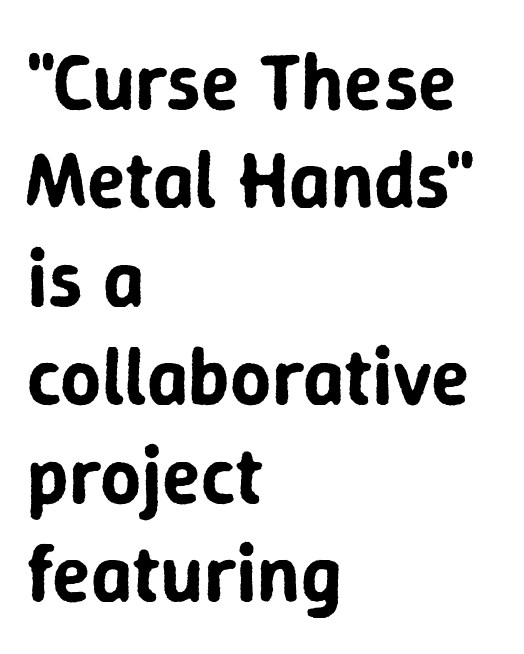
A sans-serif font was chosen for this passage. Is this a fixed-width face? No — the glyphs have proportional, varying widths. This rendering features lettering with no underline. Upright lettering throughout.
